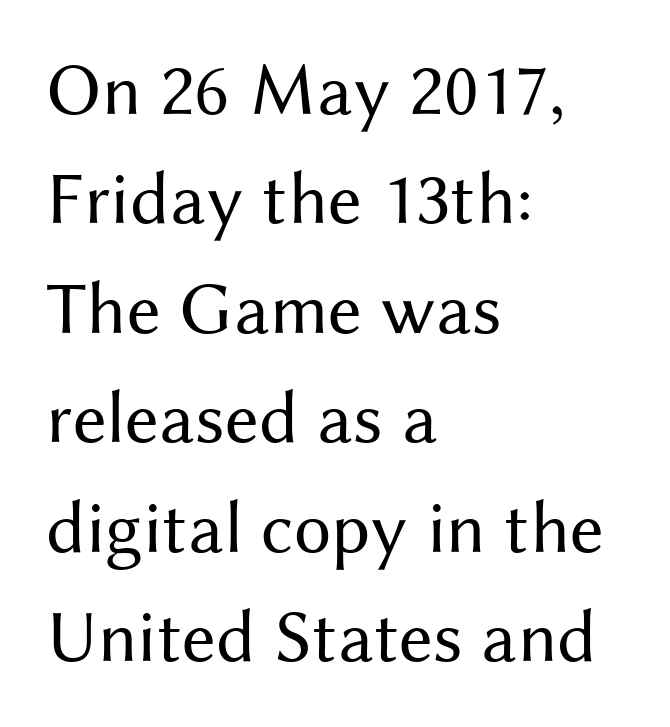
Check under the words: just untouched page. Rendered with straight, roman letterforms. What kind of face is this? One without serifs — a sans. Each letter keeps its own natural width here, so spacing adapts to shape. Is the type heavy? It reads as light-to-regular instead. Does the leading feel generous? No, just average.
